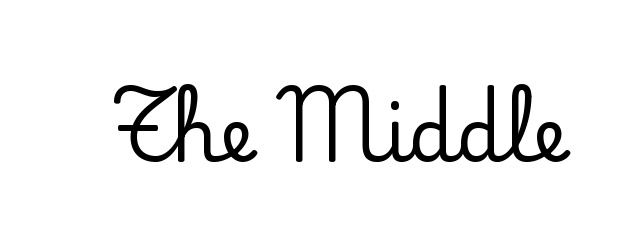
{"serif": "yes", "italic": "no", "width": "normal", "stroke_contrast": "low", "x_height": "small", "monospaced": "no", "underline": "no", "letter_spacing": "normal", "letter_spacing_em": 0.0, "glyph_px": 75}
